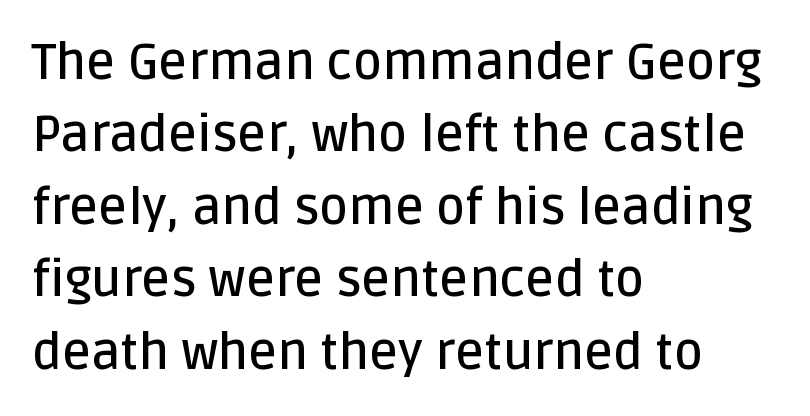
{"serif": "no", "italic": "no", "bold": "semi", "weight": "semibold", "width": "normal", "stroke_contrast": "low", "x_height": "large", "monospaced": "no", "underline": "no", "align": "left", "line_spacing": "normal", "line_spacing_ratio": 1.45, "letter_spacing": "normal", "letter_spacing_em": 0.0, "glyph_px": 50}
